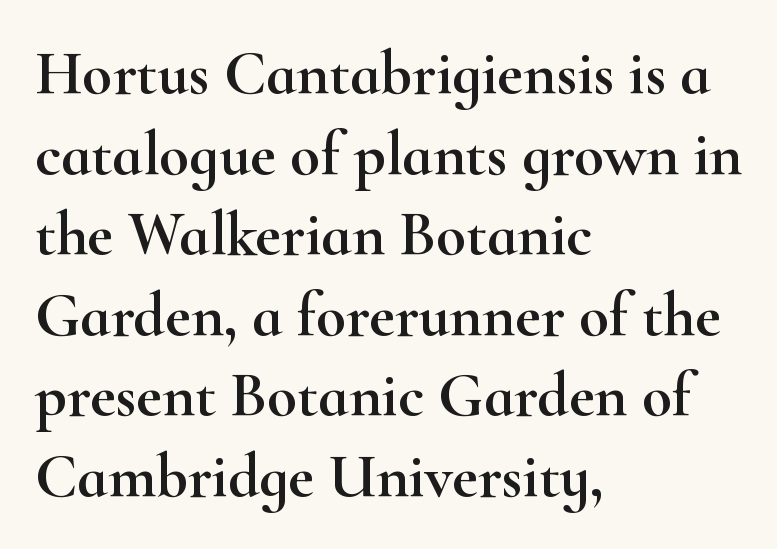
Q: Is the text italic (slanted)? A: No, it is upright.
Q: Is the typeface a serif or a sans-serif typeface? A: Serif.
Q: Is the text underlined? A: No.
Q: How is the paragraph aligned? A: Left-aligned.
Q: Is the spacing between letters normal or unusually wide? A: Normal.
Q: Is the spacing between lines tight, normal or loose? A: Normal.
Q: Width (condensed, normal, or wide)? A: Wide.
Q: Stroke contrast? A: High.
Q: x-height? A: Small.
Q: Monospaced? A: No.
